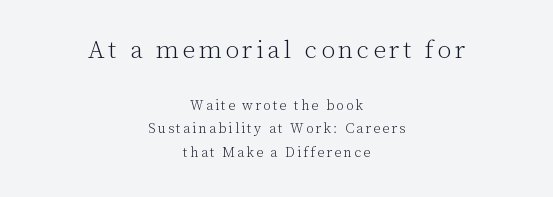
Bigger letters appear in the top chunk; the bottom chunk is reduced. In CSS terms this would be text-align: center. Is the type heavy? It reads as light-to-regular instead. The strip under each line holds only bare page. Designer's note — italics off, roman on.
